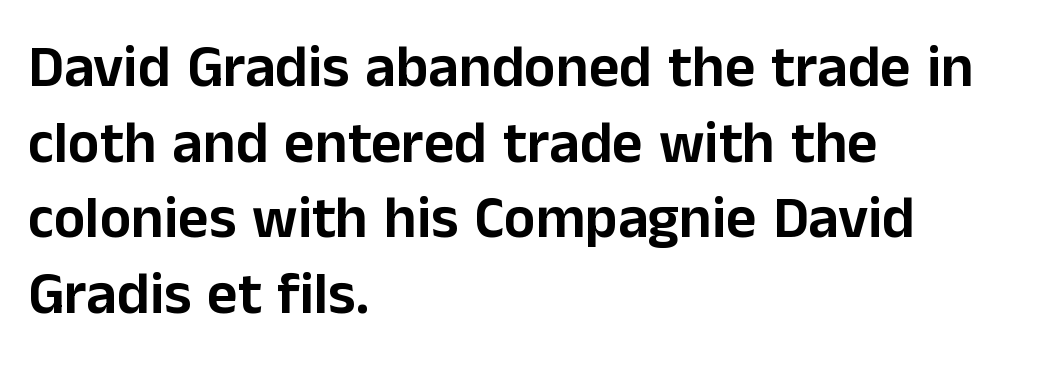
The image shows 59 px sans-serif type, upright; set left-aligned, normal line spacing (1.28x), normal letter spacing, not underlined; low stroke contrast and a medium x-height.
